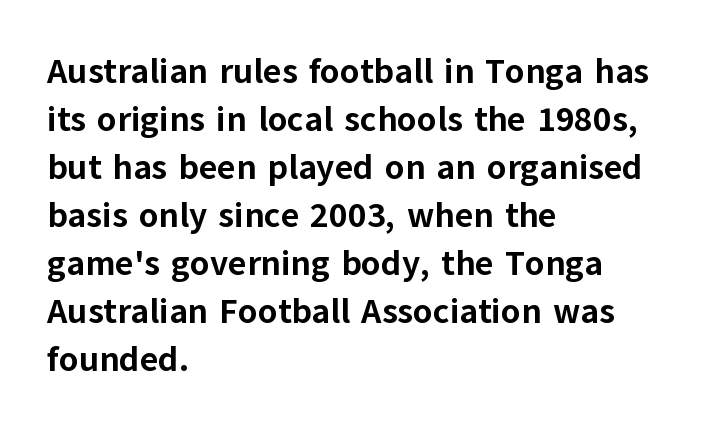
The image shows 35 px bold sans-serif type, upright; set left-aligned, normal line spacing (1.37x), normal letter spacing, not underlined; low stroke contrast and a medium x-height.
